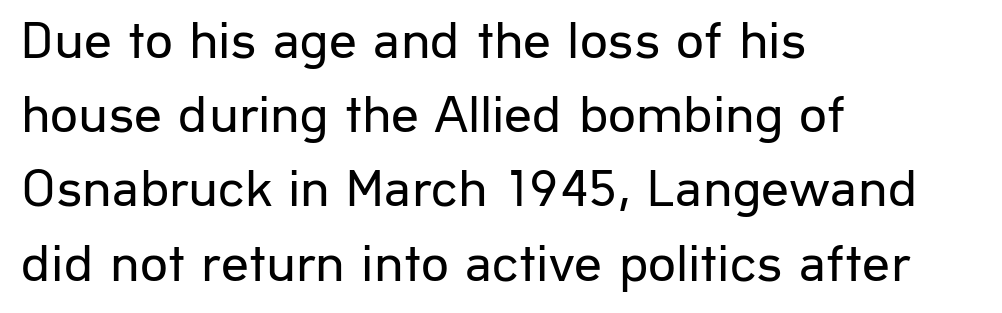
Observe the absence of serifs on each vertical stroke in this sample. Spacing between characters is what you'd get straight out of the box. Character widths vary here, with narrow letters taking less room than wide ones. A quiet, ordinary-to-light weight characterises the typeface. Bare-footed words on every line. Rendered with straight, roman letterforms.
